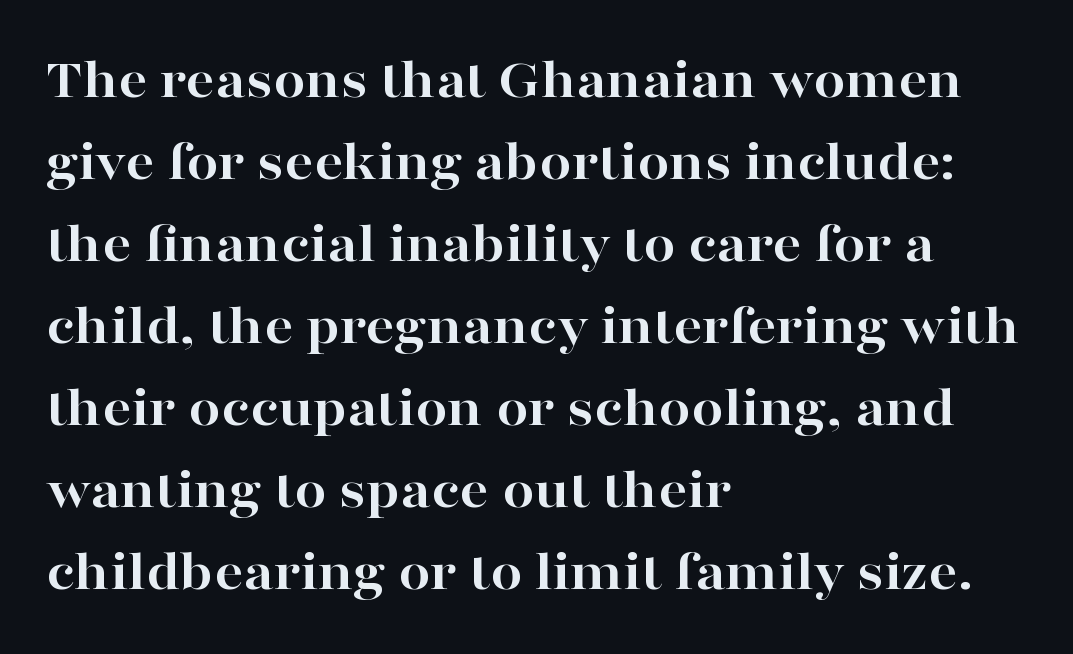
{"serif": "yes", "italic": "no", "bold": "yes", "weight": "bold", "width": "wide", "stroke_contrast": "high", "x_height": "medium", "monospaced": "no", "underline": "no", "align": "left", "line_spacing": "normal", "line_spacing_ratio": 1.44, "letter_spacing": "normal", "letter_spacing_em": 0.0, "glyph_px": 57}
